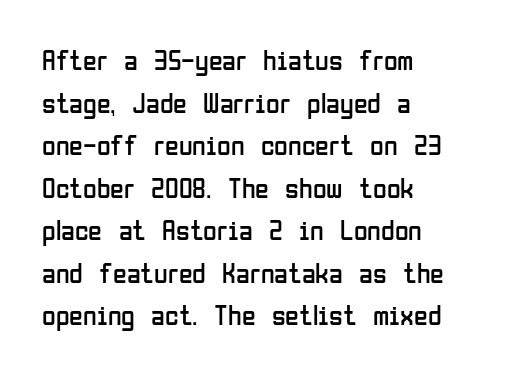
{"serif": "no", "italic": "no", "bold": "no", "weight": "regular", "width": "condensed", "stroke_contrast": "low", "x_height": "medium", "monospaced": "no", "underline": "no", "align": "left", "line_spacing": "normal", "line_spacing_ratio": 1.52, "letter_spacing": "normal", "letter_spacing_em": 0.0, "glyph_px": 28}
